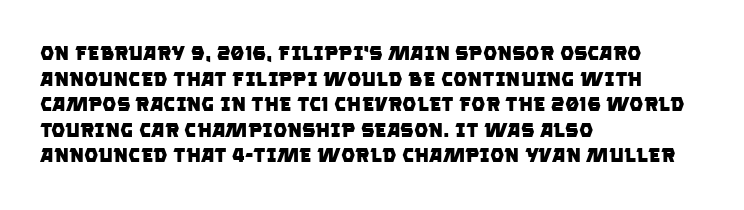
Q: Is the text bold? A: Yes.
Q: Is the text underlined? A: No.
Q: How is the paragraph aligned? A: Left-aligned.
Q: Is the spacing between letters normal or unusually wide? A: Normal.
Q: Is the spacing between lines tight, normal or loose? A: Normal.
